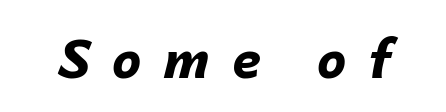
The image shows 53 px bold type, italic (leaning right); set unusually wide letter spacing (+0.4 em), not underlined; low stroke contrast and a medium x-height.
